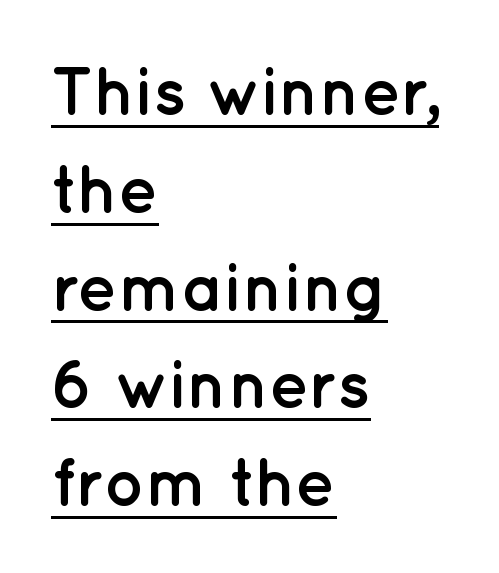
Q: Is the text bold? A: Yes.
Q: Is the text italic (slanted)? A: No, it is upright.
Q: Is the typeface a serif or a sans-serif typeface? A: Sans-serif.
Q: Is the text underlined? A: Yes.
Q: How is the paragraph aligned? A: Left-aligned.
Q: Is the spacing between letters normal or unusually wide? A: Normal.
Q: Is the spacing between lines tight, normal or loose? A: Normal.
Q: Width (condensed, normal, or wide)? A: Normal.
Q: Stroke contrast? A: Low.
Q: x-height? A: Medium.
Q: Monospaced? A: No.
